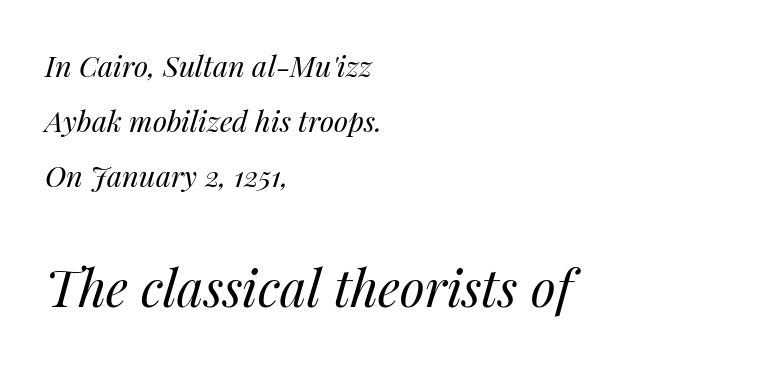
Q: Is the text bold? A: No.
Q: Is the text italic (slanted)? A: Yes, it leans right by about 14 degrees.
Q: Is the text underlined? A: No.
Q: How is the paragraph aligned? A: Left-aligned.
Q: Is the spacing between letters normal or unusually wide? A: Normal.
Q: Is the spacing between lines tight, normal or loose? A: Loose.
Q: Which block of text is set in a larger size, the first (top) or the second (bottom)? A: The second (bottom) one.
Q: Width (condensed, normal, or wide)? A: Normal.
Q: Stroke contrast? A: Medium.
Q: x-height? A: Medium.
Q: Monospaced? A: No.
